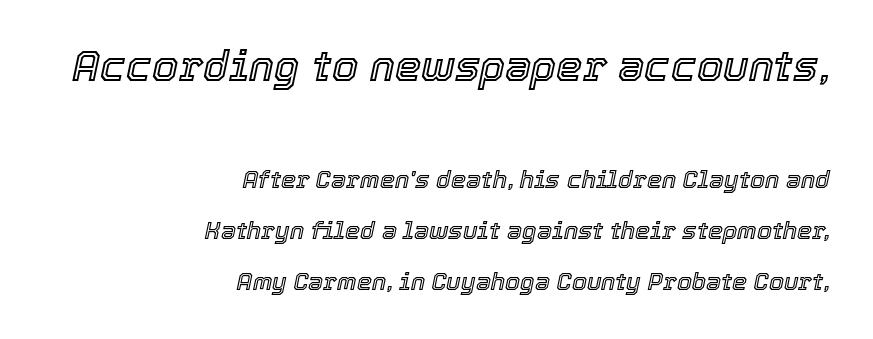
{"italic": "yes", "lean": "right", "slant_degrees": 12, "width": "normal", "x_height": "medium", "monospaced": "no", "underline": "no", "align": "right", "line_spacing": "loose", "line_spacing_ratio": 2.13, "letter_spacing": "normal", "letter_spacing_em": 0.0, "larger_block": "first", "size_ratio": 1.75, "glyph_px": 42}
